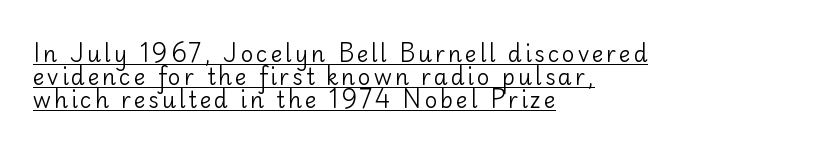
The image shows 22 px text type, upright; set left-aligned, tight line spacing (1.05x), underlined.
